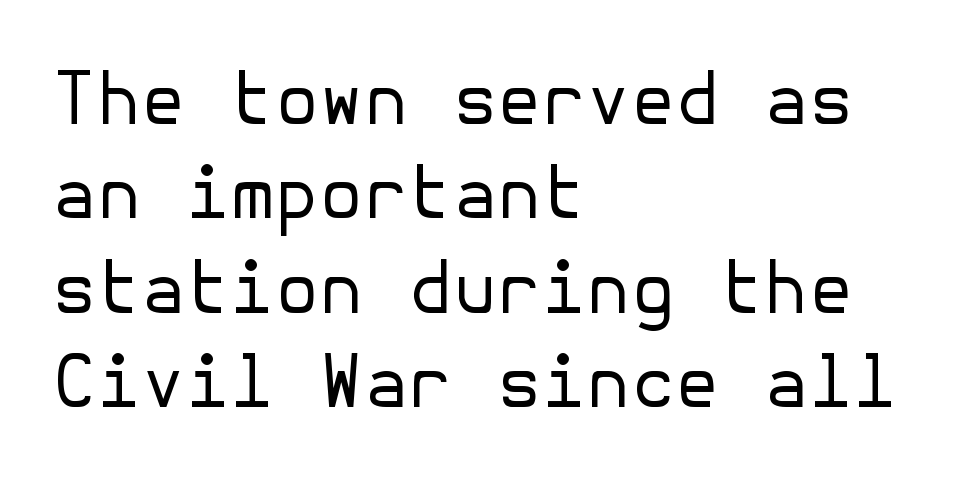
{"serif": "no", "italic": "no", "bold": "no", "weight": "regular", "width": "normal", "stroke_contrast": "low", "x_height": "medium", "underline": "no", "align": "left", "line_spacing": "normal", "line_spacing_ratio": 1.31, "letter_spacing": "normal", "letter_spacing_em": 0.0, "glyph_px": 72}
